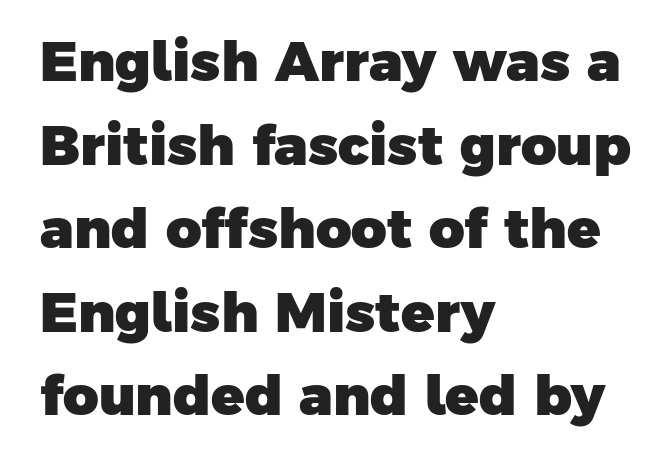
No word sits above an underline. Each word holds together tightly as a unit, with standard inter-letter gaps. The letters advance in unequal steps, a hallmark of proportional type. Layout note: lines flush left.
